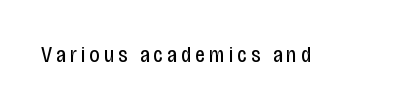
{"italic": "no", "bold": "no", "underline": "no", "glyph_px": 22}
